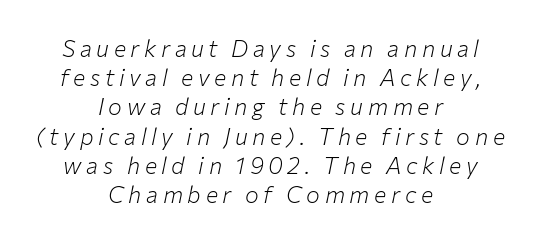
Q: Is the text bold? A: No.
Q: Is the text italic (slanted)? A: Yes, it leans right by about 12 degrees.
Q: Is the text underlined? A: No.
Q: How is the paragraph aligned? A: Centered.
Q: Is the spacing between letters normal or unusually wide? A: Unusually wide.
Q: Is the spacing between lines tight, normal or loose? A: Normal.
